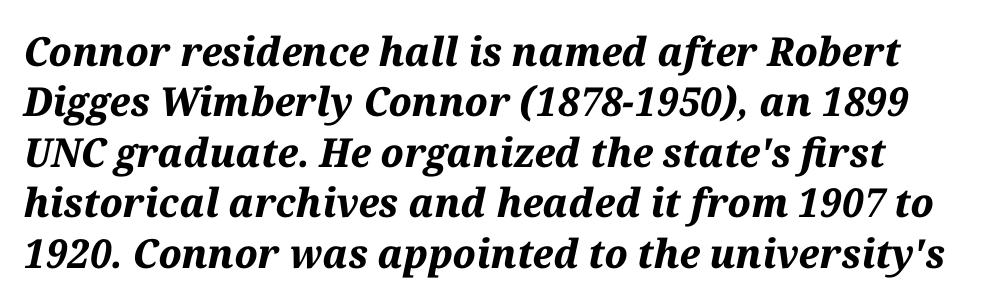
The image shows 40 px bold type, italic (leaning right); set normal line spacing (1.26x), normal letter spacing, not underlined; medium stroke contrast and a medium x-height.
